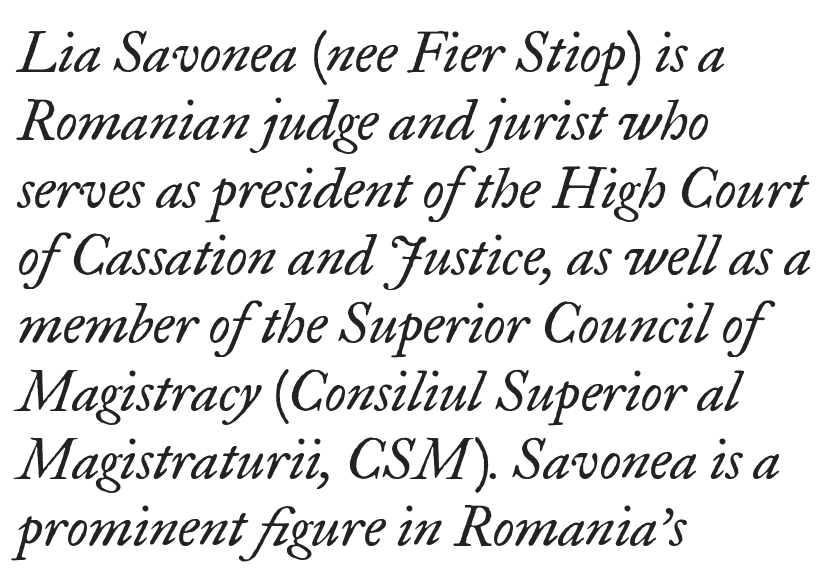
The face used here is seriffed, in the tradition of book romans. Think of a printed novel: that variable character pitch is what you see here. You can tell it's italic because the verticals aren't actually vertical. Nobody drew a line under any word here. If you drew a ruler down the left edge, every line would touch it.
